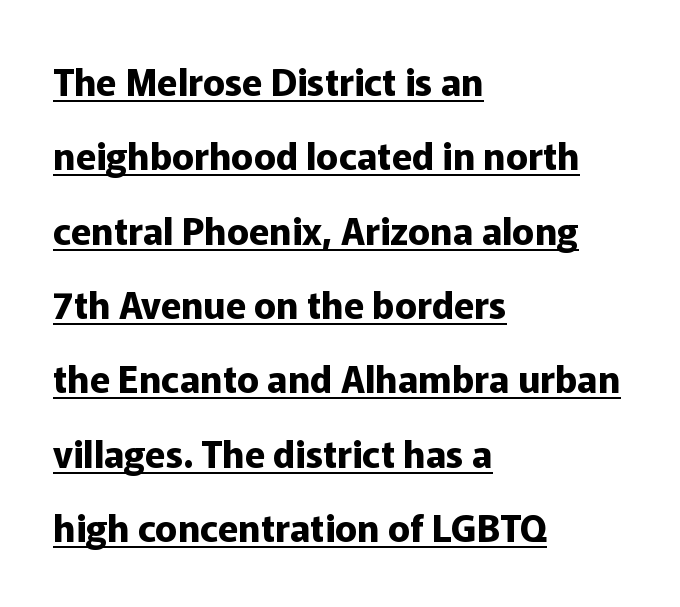
Q: Is the text bold? A: Yes.
Q: Is the text italic (slanted)? A: No, it is upright.
Q: Is the typeface a serif or a sans-serif typeface? A: Sans-serif.
Q: Is the text underlined? A: Yes.
Q: How is the paragraph aligned? A: Left-aligned.
Q: Is the spacing between letters normal or unusually wide? A: Normal.
Q: Is the spacing between lines tight, normal or loose? A: Loose.
Q: Width (condensed, normal, or wide)? A: Normal.
Q: Stroke contrast? A: Low.
Q: x-height? A: Medium.
Q: Monospaced? A: No.
